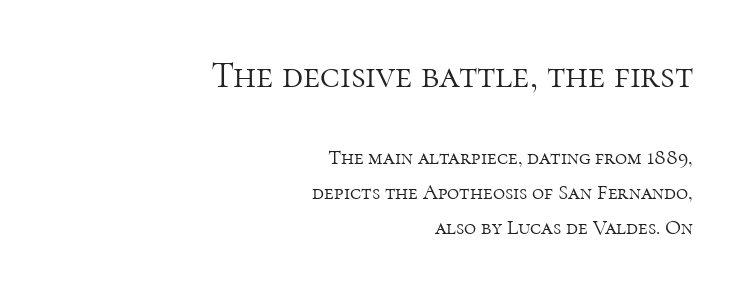
Two sizes are in play, and the larger belongs to the first block. This rendering employs a face with finishing strokes, i.e., a serif. Think standard paragraph weight, or any step lighter than that. Here the glyphs are tracked normally, forming tight word shapes. Each letter keeps its own natural width here, so spacing adapts to shape.
